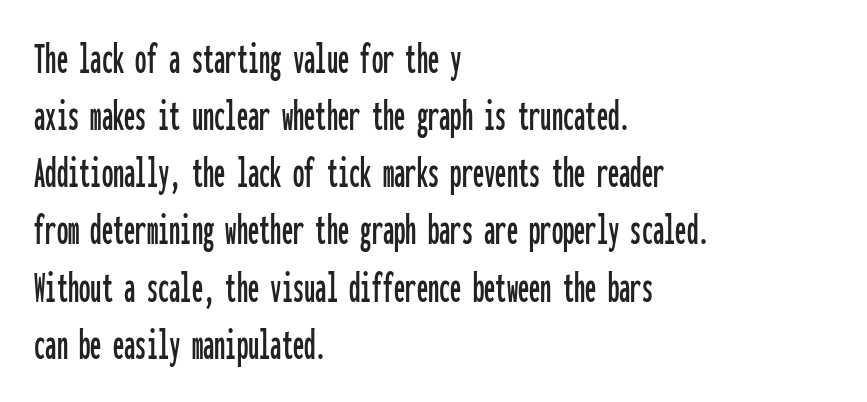
{"serif": "no", "italic": "no", "width": "condensed", "stroke_contrast": "low", "x_height": "medium", "monospaced": "yes", "underline": "no", "align": "left", "line_spacing": "normal", "line_spacing_ratio": 1.27, "letter_spacing": "normal", "letter_spacing_em": 0.0, "glyph_px": 45}
